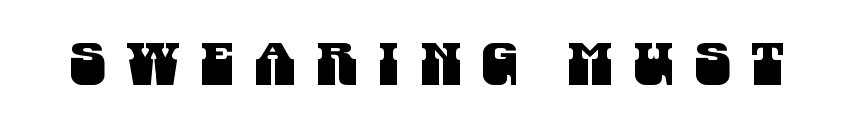
{"serif": "no", "width": "condensed", "stroke_contrast": "medium", "x_height": "large", "monospaced": "no", "underline": "no", "letter_spacing": "wide", "letter_spacing_em": 0.35, "glyph_px": 59}
